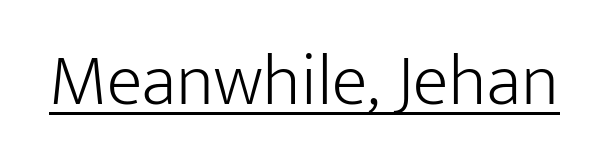
{"serif": "no", "italic": "no", "bold": "no", "weight": "light", "width": "normal", "stroke_contrast": "low", "x_height": "medium", "monospaced": "no", "underline": "yes", "letter_spacing": "normal", "letter_spacing_em": 0.0, "glyph_px": 74}
